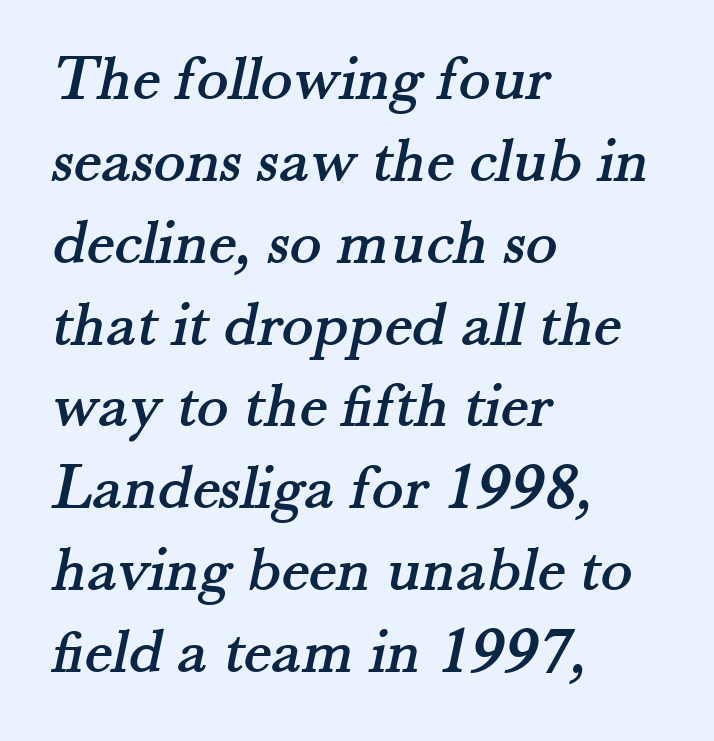
Q: Is the typeface a serif or a sans-serif typeface? A: Serif.
Q: Is the text underlined? A: No.
Q: How is the paragraph aligned? A: Left-aligned.
Q: Is the spacing between letters normal or unusually wide? A: Normal.
Q: Width (condensed, normal, or wide)? A: Normal.
Q: Stroke contrast? A: Medium.
Q: x-height? A: Small.
Q: Monospaced? A: No.
